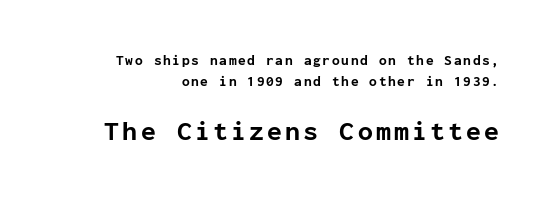
{"italic": "no", "bold": "yes", "underline": "no", "line_spacing": "normal", "line_spacing_ratio": 1.5, "larger_block": "second", "size_ratio": 1.93, "glyph_px": 27}
